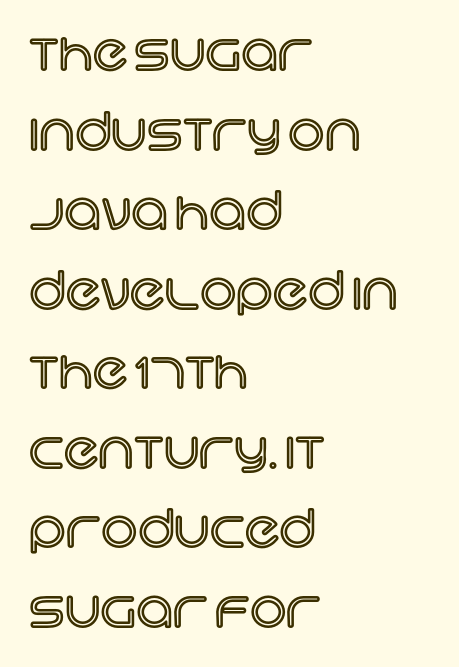
Think of a printed novel: that variable character pitch is what you see here. Baseline-to-baseline distance is the conventional proportion of letter height. Clear beneath every line of the passage. Reading down the block, your eye returns to a fixed left position each line. There is no visible air inserted between adjacent glyphs.
